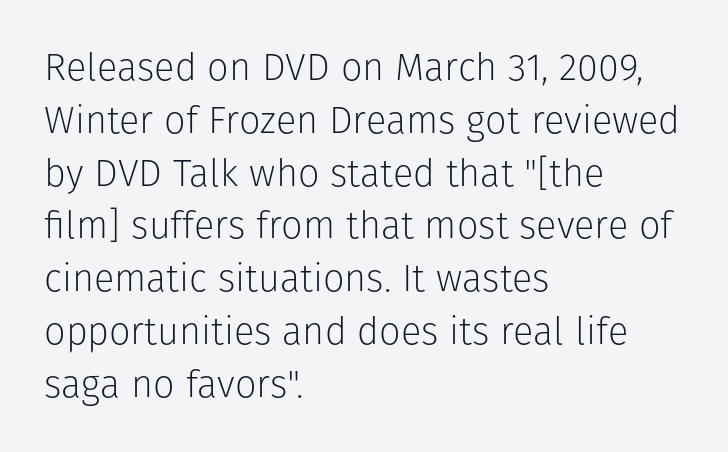
The image shows 38 px light sans-serif type, upright; set left-aligned, normal line spacing (1.39x), normal letter spacing, not underlined; low stroke contrast and a medium x-height.
